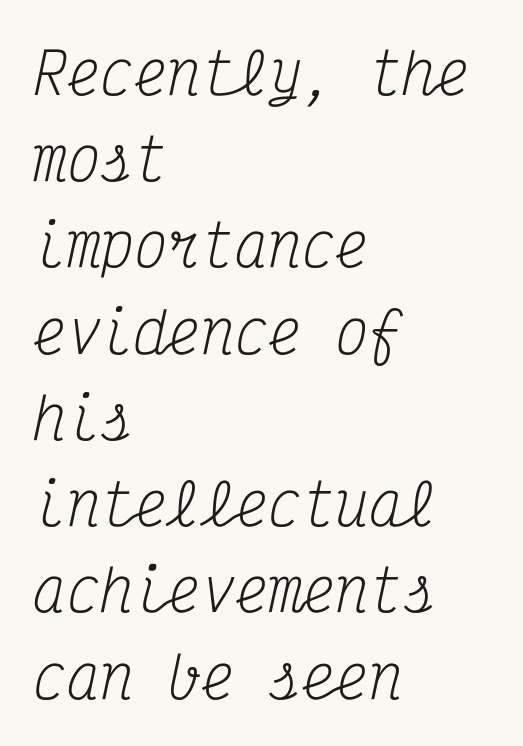
{"serif": "yes", "italic": "yes", "lean": "right", "slant_degrees": 12, "bold": "no", "weight": "regular", "width": "condensed", "stroke_contrast": "medium", "x_height": "medium", "monospaced": "yes", "underline": "no", "align": "left", "line_spacing": "normal", "line_spacing_ratio": 1.54, "letter_spacing": "normal", "letter_spacing_em": 0.0, "glyph_px": 56}
